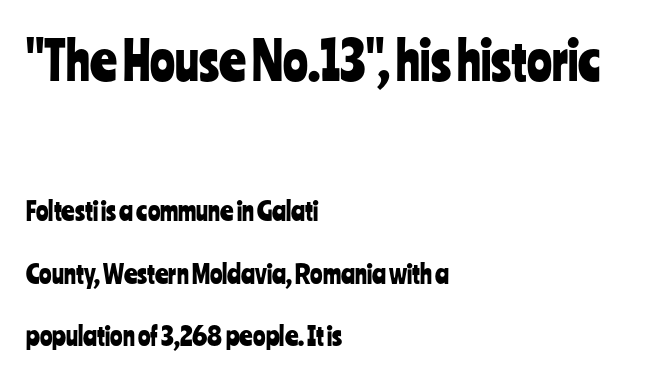
Q: Is the text italic (slanted)? A: No, it is upright.
Q: Is the typeface a serif or a sans-serif typeface? A: Sans-serif.
Q: Is the text underlined? A: No.
Q: How is the paragraph aligned? A: Left-aligned.
Q: Is the spacing between letters normal or unusually wide? A: Normal.
Q: Is the spacing between lines tight, normal or loose? A: Loose.
Q: Which block of text is set in a larger size, the first (top) or the second (bottom)? A: The first (top) one.
Q: Width (condensed, normal, or wide)? A: Condensed.
Q: Stroke contrast? A: Low.
Q: x-height? A: Medium.
Q: Monospaced? A: No.
